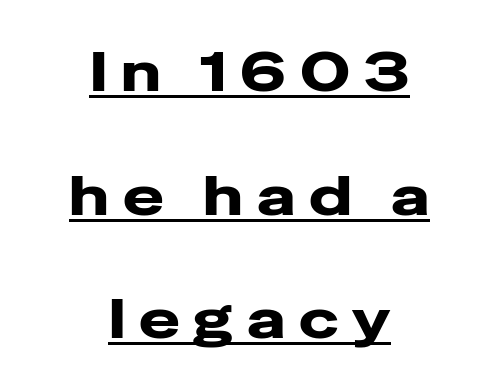
{"serif": "no", "italic": "no", "bold": "yes", "weight": "heavy", "width": "wide", "stroke_contrast": "low", "x_height": "medium", "monospaced": "no", "underline": "yes", "align": "center", "line_spacing": "loose", "line_spacing_ratio": 2.25, "letter_spacing": "wide", "letter_spacing_em": 0.25, "glyph_px": 55}
